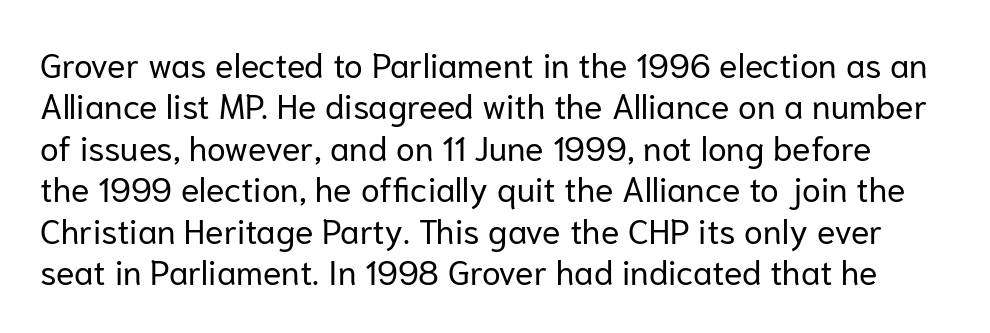
Looks like regular typesetting: each glyph gets only the width it needs. Weight class: somewhere from thin through regular. You can tell it's not italic because the verticals are truly vertical. The characters display no serif detailing; their extremities are plain. No extra tracking has been applied to these lines.
